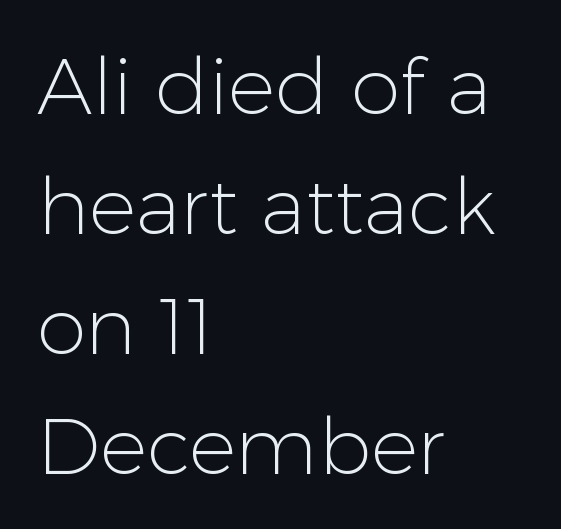
Line beginnings align vertically; line endings do not. Do the characters align in a grid? No, the font is proportional. Glyph-to-glyph distance matches everyday printed text. Nobody drew a line under any word here. These lines are composed in type without serifs.
